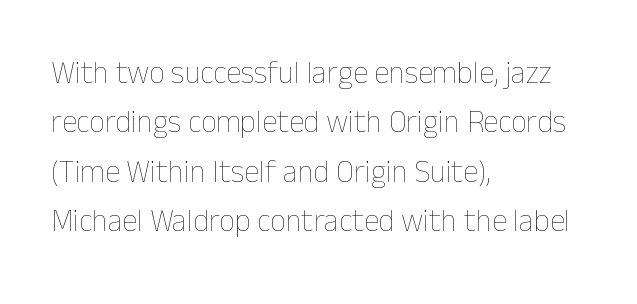
Q: Is the text bold? A: No.
Q: Is the text italic (slanted)? A: No, it is upright.
Q: Is the text underlined? A: No.
Q: How is the paragraph aligned? A: Left-aligned.
Q: Is the spacing between letters normal or unusually wide? A: Normal.
Q: Is the spacing between lines tight, normal or loose? A: Normal.
Q: Width (condensed, normal, or wide)? A: Normal.
Q: Stroke contrast? A: Low.
Q: x-height? A: Medium.
Q: Monospaced? A: No.
